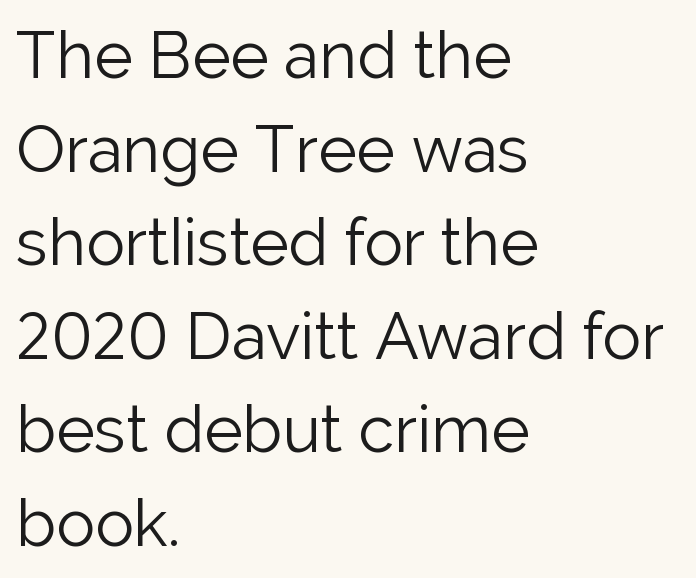
{"serif": "no", "italic": "no", "bold": "no", "weight": "light", "width": "normal", "stroke_contrast": "low", "x_height": "medium", "monospaced": "no", "underline": "no", "align": "left", "line_spacing": "normal", "line_spacing_ratio": 1.44, "letter_spacing": "normal", "letter_spacing_em": 0.0, "glyph_px": 65}
